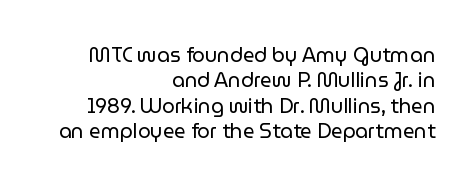
Q: Is the text bold? A: No.
Q: Is the text italic (slanted)? A: No, it is upright.
Q: Is the text underlined? A: No.
Q: How is the paragraph aligned? A: Right-aligned.
Q: Is the spacing between letters normal or unusually wide? A: Normal.
Q: Is the spacing between lines tight, normal or loose? A: Normal.
